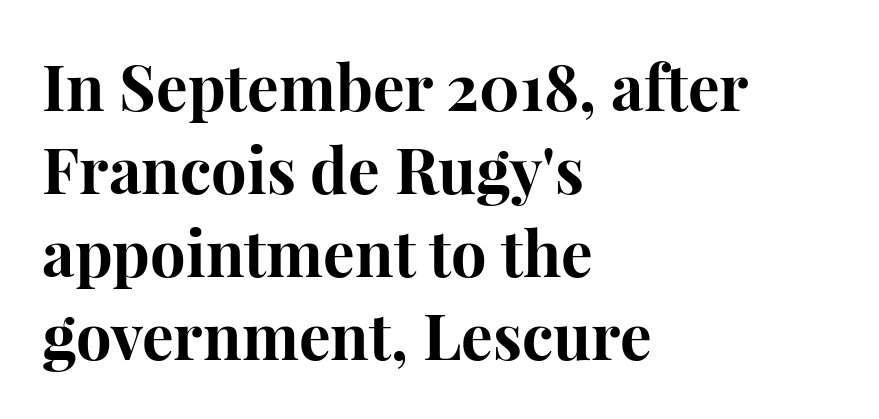
The image shows 63 px bold serif type, upright; set left-aligned, normal line spacing (1.32x), normal letter spacing, not underlined; high stroke contrast and a medium x-height.
